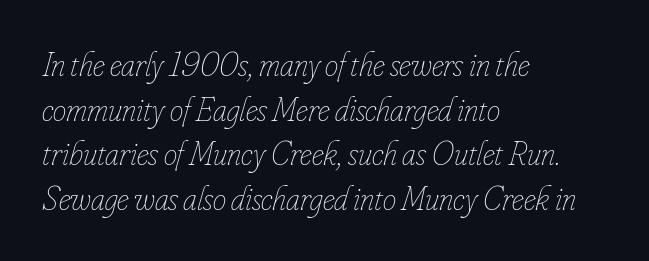
The image shows 34 px thin, condensed type, italic (leaning right); set left-aligned, normal line spacing (1.31x), normal letter spacing, not underlined; low stroke contrast and a small x-height.
